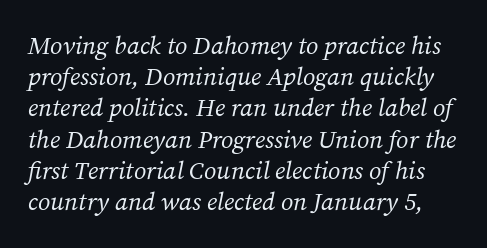
The image shows 25 px text type, italic (leaning right); set normal line spacing (1.25x), normal letter spacing, not underlined.
